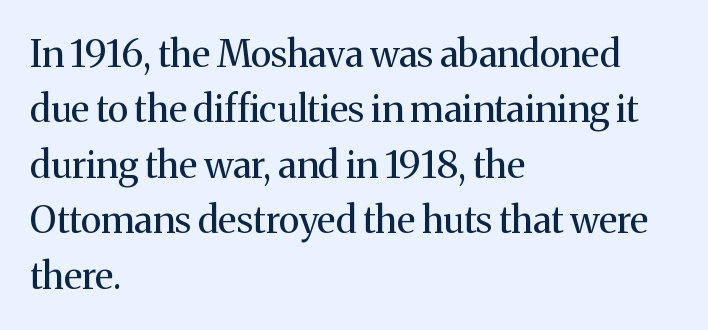
Q: Is the text bold? A: No.
Q: Is the text italic (slanted)? A: No, it is upright.
Q: Is the typeface a serif or a sans-serif typeface? A: Serif.
Q: Is the text underlined? A: No.
Q: How is the paragraph aligned? A: Left-aligned.
Q: Is the spacing between letters normal or unusually wide? A: Normal.
Q: Is the spacing between lines tight, normal or loose? A: Normal.
Q: Width (condensed, normal, or wide)? A: Normal.
Q: Stroke contrast? A: Medium.
Q: x-height? A: Medium.
Q: Monospaced? A: No.
